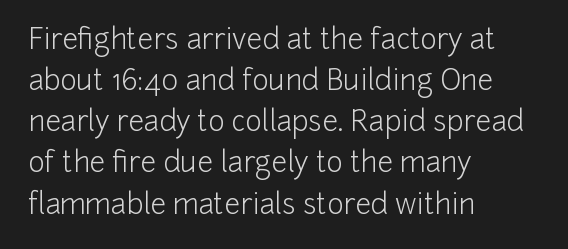
No extra ink here — the face is not bold. Spacing verdict: proportional, widths tailored to each character. The type is set solid horizontally, with unmodified tracking. The passage shown is typeset with a sans-serif family.
